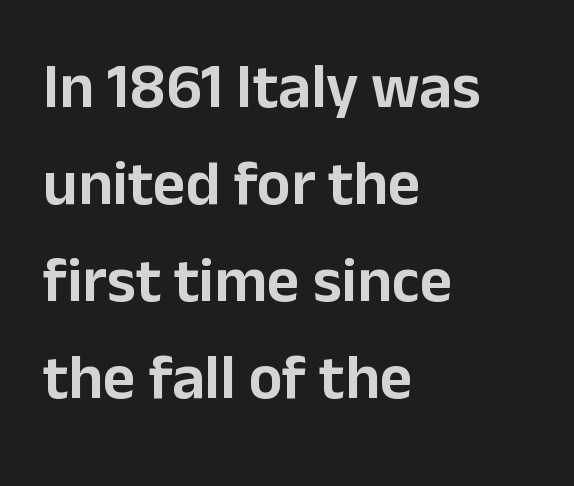
Q: Is the text italic (slanted)? A: No, it is upright.
Q: Is the typeface a serif or a sans-serif typeface? A: Sans-serif.
Q: Is the text underlined? A: No.
Q: How is the paragraph aligned? A: Left-aligned.
Q: Is the spacing between letters normal or unusually wide? A: Normal.
Q: Is the spacing between lines tight, normal or loose? A: Normal.
Q: Width (condensed, normal, or wide)? A: Normal.
Q: Stroke contrast? A: Low.
Q: x-height? A: Medium.
Q: Monospaced? A: No.
